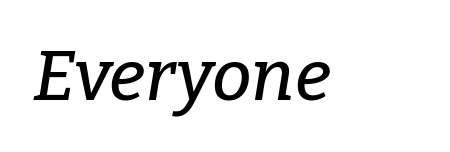
Each letter keeps its own natural width here, so spacing adapts to shape. Typographically, this falls in the serif category. Decoration check: the copy has no underline. There's an unmistakable incline to the writing here. The horizontal fit of the characters is conventional and even.
